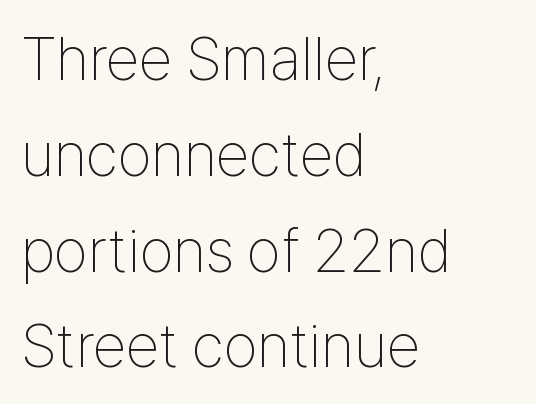
The image shows 61 px thin, condensed sans-serif type, upright; set left-aligned, normal line spacing (1.57x), normal letter spacing, not underlined; low stroke contrast and a medium x-height.
